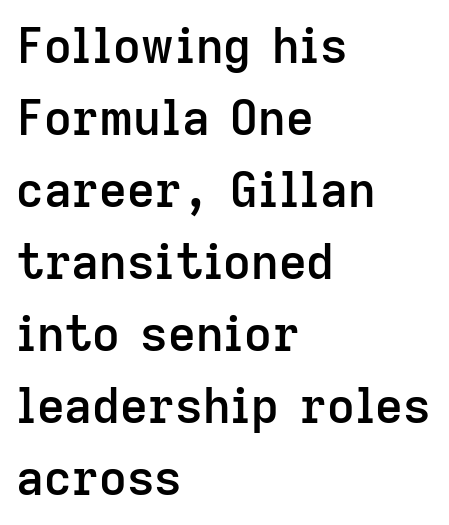
Q: Is the text bold? A: Semi-bold.
Q: Is the text italic (slanted)? A: No, it is upright.
Q: Is the typeface a serif or a sans-serif typeface? A: Sans-serif.
Q: Is the text underlined? A: No.
Q: How is the paragraph aligned? A: Left-aligned.
Q: Is the spacing between letters normal or unusually wide? A: Normal.
Q: Is the spacing between lines tight, normal or loose? A: Normal.
Q: Width (condensed, normal, or wide)? A: Normal.
Q: Stroke contrast? A: Low.
Q: x-height? A: Medium.
Q: Monospaced? A: No.
